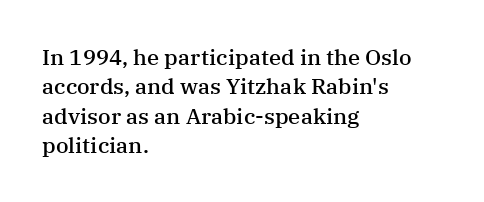
Unmarked baselines from the first word to the last. Does the copy run flush right? No — it runs flush left. Every stem runs plumb, perpendicular to the baseline. Each glyph is drawn with semibold strokes, heavier than normal yet not fully bold. The rendering keeps characters at their native spacing.
